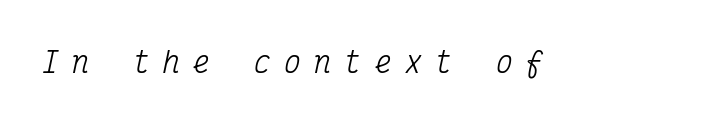
Q: Is the text italic (slanted)? A: Yes, it leans right by about 12 degrees.
Q: Is the typeface a serif or a sans-serif typeface? A: Serif.
Q: Is the text underlined? A: No.
Q: Is the spacing between letters normal or unusually wide? A: Unusually wide.
Q: Width (condensed, normal, or wide)? A: Condensed.
Q: Stroke contrast? A: Medium.
Q: x-height? A: Medium.
Q: Monospaced? A: Yes.
